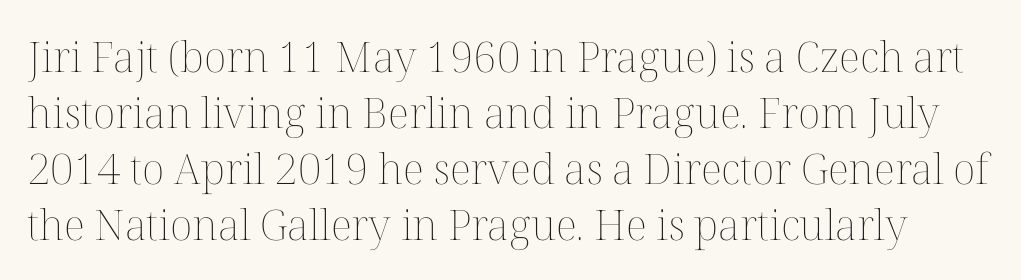
{"italic": "no", "bold": "no", "weight": "thin", "width": "normal", "stroke_contrast": "medium", "x_height": "medium", "monospaced": "no", "underline": "no", "line_spacing": "normal", "line_spacing_ratio": 1.33, "letter_spacing": "normal", "letter_spacing_em": 0.0, "glyph_px": 42}
